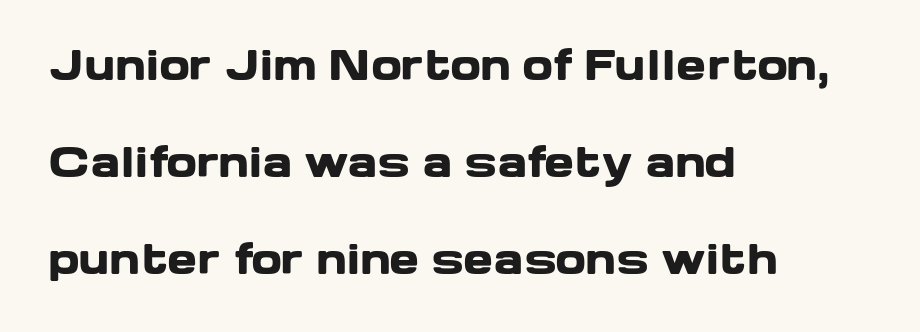
The image shows 40 px heavy, wide sans-serif type, upright; set left-aligned, loose line spacing (2.42x), normal letter spacing, not underlined; low stroke contrast and a medium x-height.
